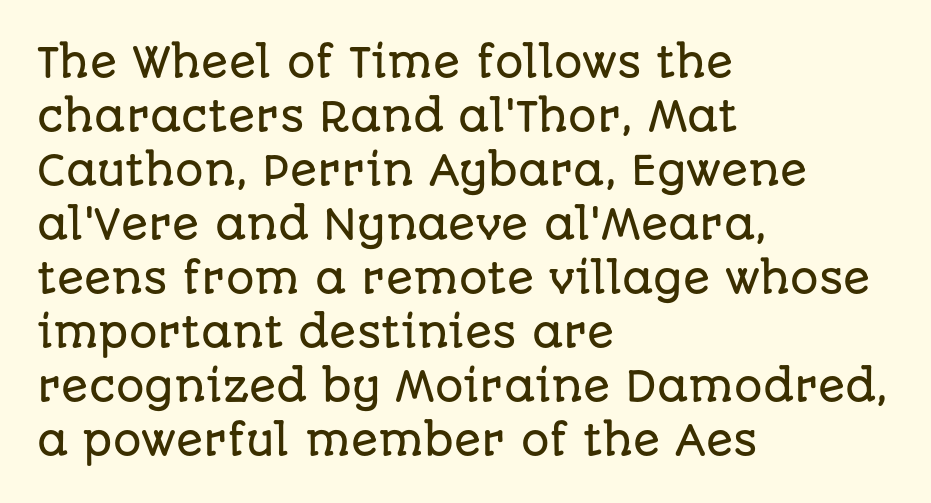
Vertical spacing — default. The characters display no serif detailing; their extremities are plain. Decoration check: the copy has no underline. The rendering uses natural spacing where letterforms have individual widths. If you drew a line through each stem, it would be perfectly vertical.
